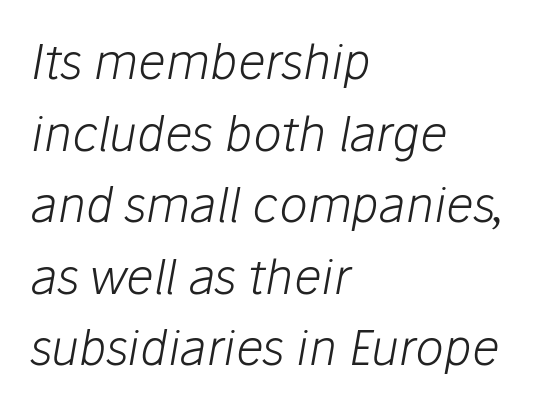
Q: Is the text bold? A: No.
Q: Is the text italic (slanted)? A: Yes, it leans right by about 10 degrees.
Q: Is the text underlined? A: No.
Q: How is the paragraph aligned? A: Left-aligned.
Q: Is the spacing between letters normal or unusually wide? A: Normal.
Q: Is the spacing between lines tight, normal or loose? A: Normal.
Q: Width (condensed, normal, or wide)? A: Normal.
Q: Stroke contrast? A: Low.
Q: x-height? A: Medium.
Q: Monospaced? A: No.
